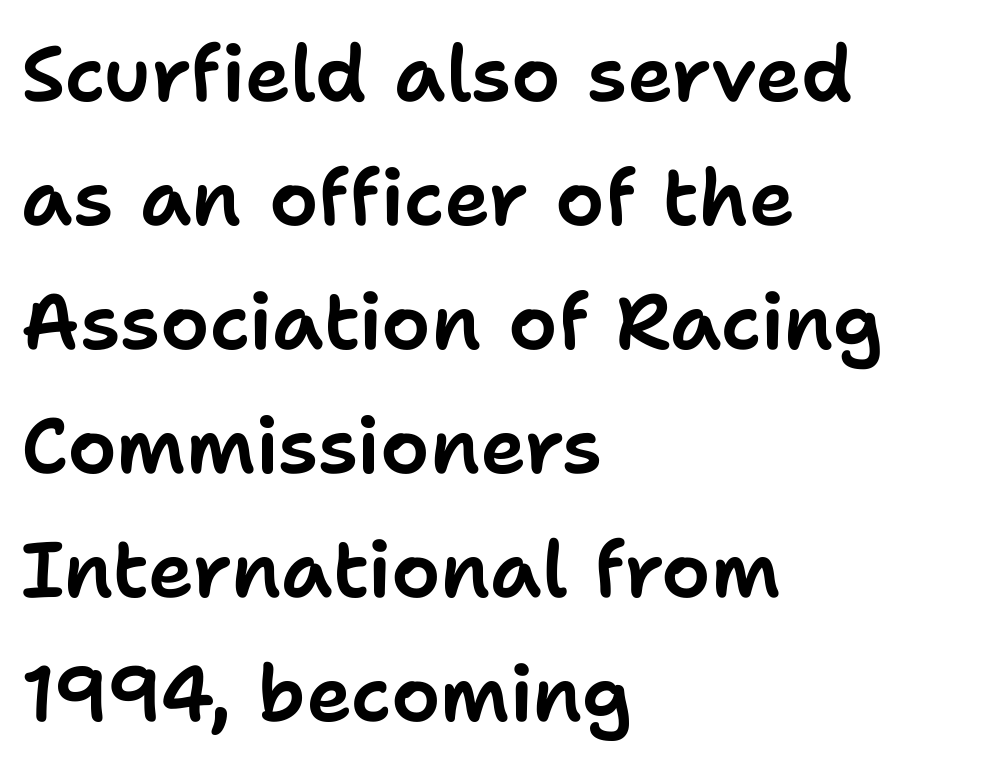
Q: Is the text italic (slanted)? A: No, it is upright.
Q: Is the typeface a serif or a sans-serif typeface? A: Sans-serif.
Q: Is the text underlined? A: No.
Q: How is the paragraph aligned? A: Left-aligned.
Q: Is the spacing between letters normal or unusually wide? A: Normal.
Q: Is the spacing between lines tight, normal or loose? A: Normal.
Q: Width (condensed, normal, or wide)? A: Normal.
Q: Stroke contrast? A: Low.
Q: x-height? A: Medium.
Q: Monospaced? A: No.
